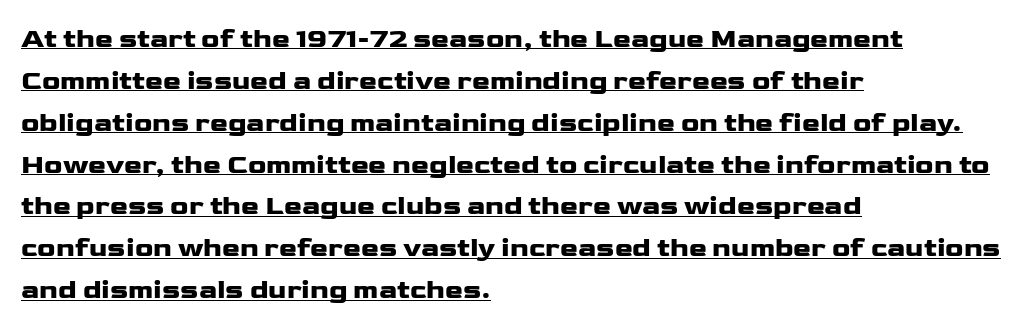
How would I describe the line gaps? Plain and ordinary. Caption: standard tracking, unaltered. The lettering stays uniformly vertical, giving the passage a roman look. The rendering anchors every line to the left-hand side. Somebody hit Ctrl+U on this one — the words are underlined.
